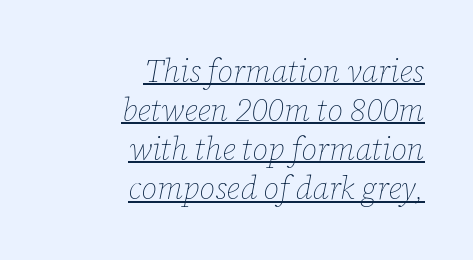
Q: Is the text bold? A: No.
Q: Is the text italic (slanted)? A: Yes, it leans right by about 12 degrees.
Q: Is the text underlined? A: Yes.
Q: How is the paragraph aligned? A: Right-aligned.
Q: Is the spacing between letters normal or unusually wide? A: Normal.
Q: Is the spacing between lines tight, normal or loose? A: Normal.
Q: Width (condensed, normal, or wide)? A: Normal.
Q: Stroke contrast? A: Low.
Q: x-height? A: Medium.
Q: Monospaced? A: No.
